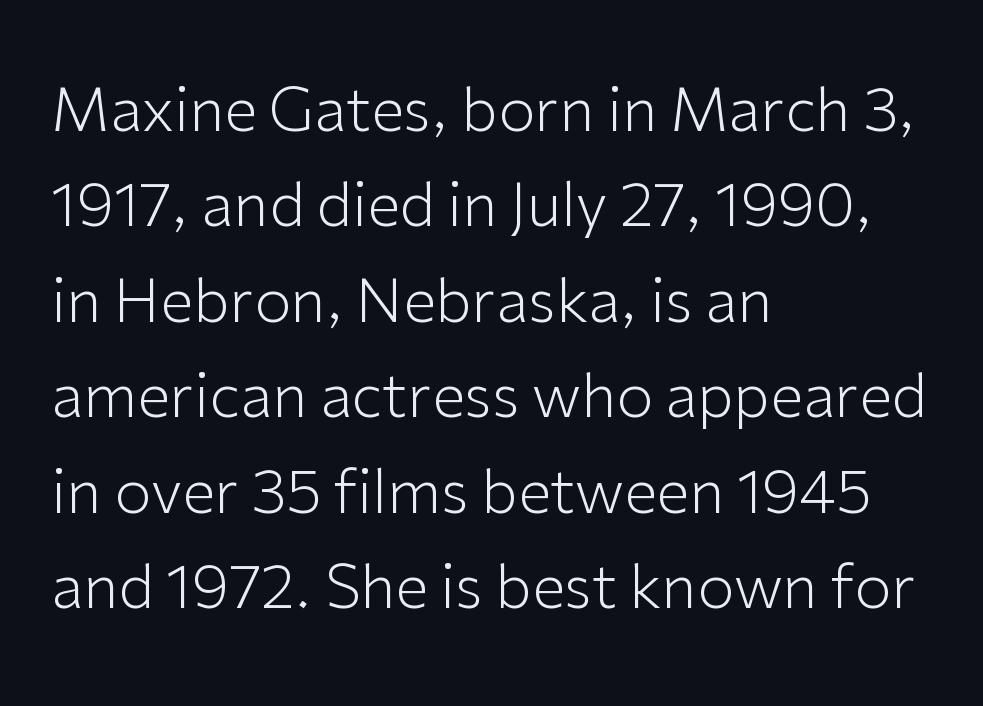
The image shows 60 px light sans-serif type, upright; set left-aligned, normal line spacing (1.59x), normal letter spacing, not underlined; low stroke contrast and a medium x-height.
